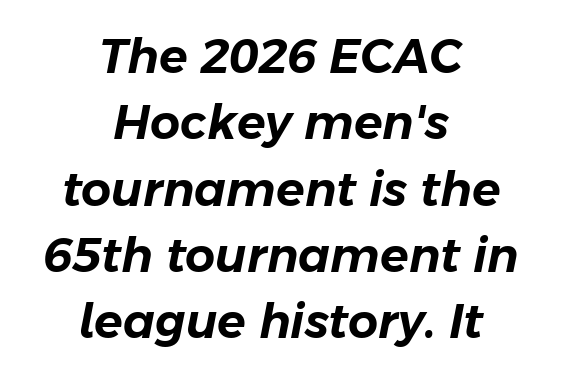
{"italic": "yes", "lean": "right", "slant_degrees": 11, "width": "normal", "stroke_contrast": "low", "x_height": "medium", "monospaced": "no", "underline": "no", "align": "center", "line_spacing": "normal", "line_spacing_ratio": 1.41, "letter_spacing": "normal", "letter_spacing_em": 0.0, "glyph_px": 47}
